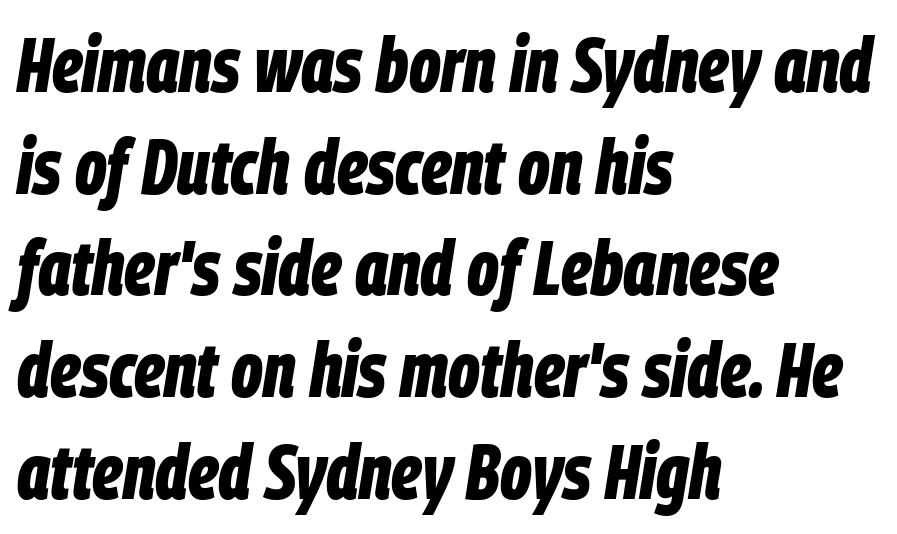
The whole block is typeset with a tilt. The tracking reads as untouched default to a designer's eye. Lines of text with bare space underneath. Looks like regular typesetting: each glyph gets only the width it needs.
